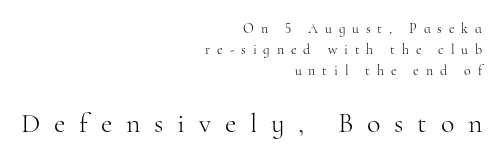
{"serif": "yes", "italic": "no", "bold": "no", "weight": "light", "width": "normal", "stroke_contrast": "high", "x_height": "small", "monospaced": "no", "underline": "no", "align": "right", "line_spacing": "normal", "line_spacing_ratio": 1.51, "letter_spacing": "wide", "letter_spacing_em": 0.49, "larger_block": "second", "size_ratio": 2.0, "glyph_px": 28}
